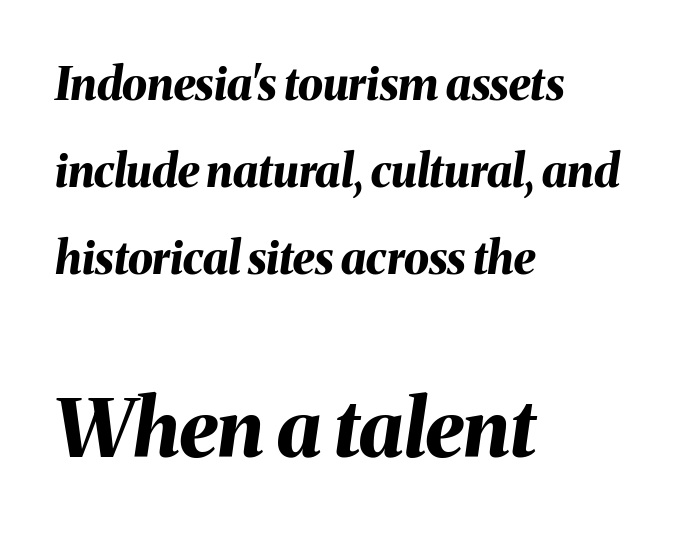
{"italic": "yes", "lean": "right", "slant_degrees": 8, "bold": "yes", "weight": "bold", "width": "normal", "stroke_contrast": "medium", "x_height": "medium", "monospaced": "no", "underline": "no", "align": "left", "line_spacing": "loose", "line_spacing_ratio": 1.93, "letter_spacing": "normal", "letter_spacing_em": 0.0, "larger_block": "second", "size_ratio": 1.76, "glyph_px": 79}
